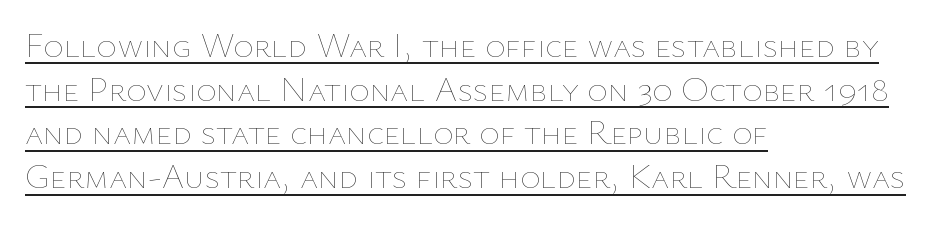
The image shows 35 px thin type, upright; set left-aligned, normal line spacing (1.25x), normal letter spacing, underlined; low stroke contrast and a medium x-height.
